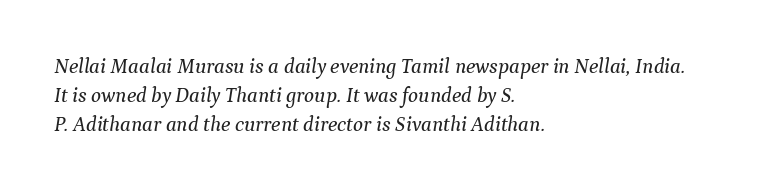
{"italic": "yes", "lean": "right", "slant_degrees": 9, "underline": "no", "align": "left", "line_spacing": "normal", "line_spacing_ratio": 1.38, "letter_spacing": "normal", "letter_spacing_em": 0.0, "glyph_px": 21}
